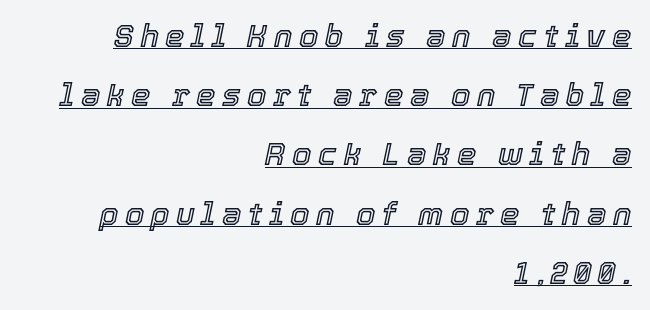
The tracking jumps out immediately: characters are airy and widely separated. The face used here has a pronounced slope to its letters. This sample has the flowing, uneven cadence of proportional lettering. The words here are underlined. Casual observation: everything's shoved over to the right. You could fit nearly another row in the gap between these rows.
